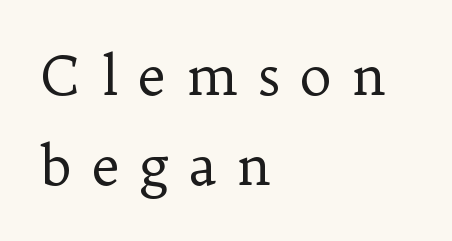
Short note: letters widely spaced. The zone under the glyphs is completely vacant. The face used here is seriffed, in the tradition of book romans. You can tell it's not italic because the verticals are truly vertical. Which margin do the lines hug? The left one — the right edge is uneven. If you measured baseline to baseline, you'd find a middling distance.
